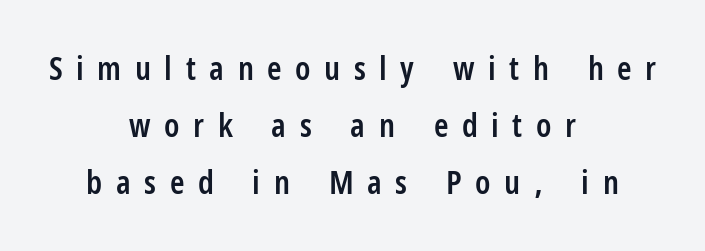
The image shows 33 px semibold, condensed sans-serif type, upright; set centered, line spacing 1.73x, unusually wide letter spacing (+0.41 em), not underlined; low stroke contrast and a medium x-height.
